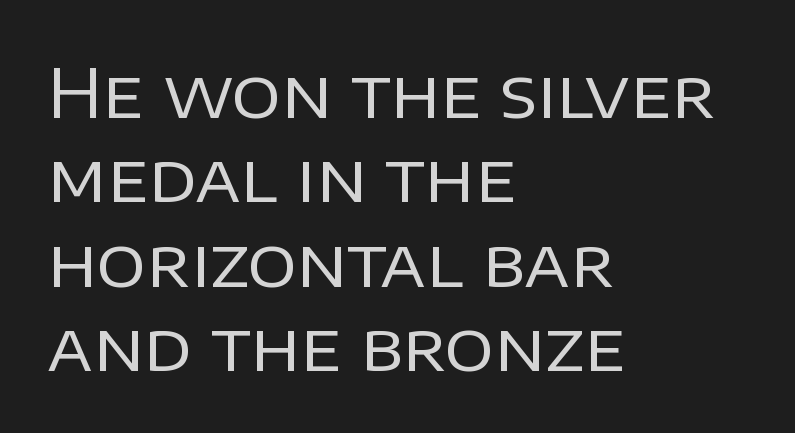
Q: Is the text bold? A: No.
Q: Is the text italic (slanted)? A: No, it is upright.
Q: Is the typeface a serif or a sans-serif typeface? A: Sans-serif.
Q: Is the text underlined? A: No.
Q: How is the paragraph aligned? A: Left-aligned.
Q: Is the spacing between letters normal or unusually wide? A: Normal.
Q: Width (condensed, normal, or wide)? A: Normal.
Q: Stroke contrast? A: Low.
Q: x-height? A: Large.
Q: Monospaced? A: No.
